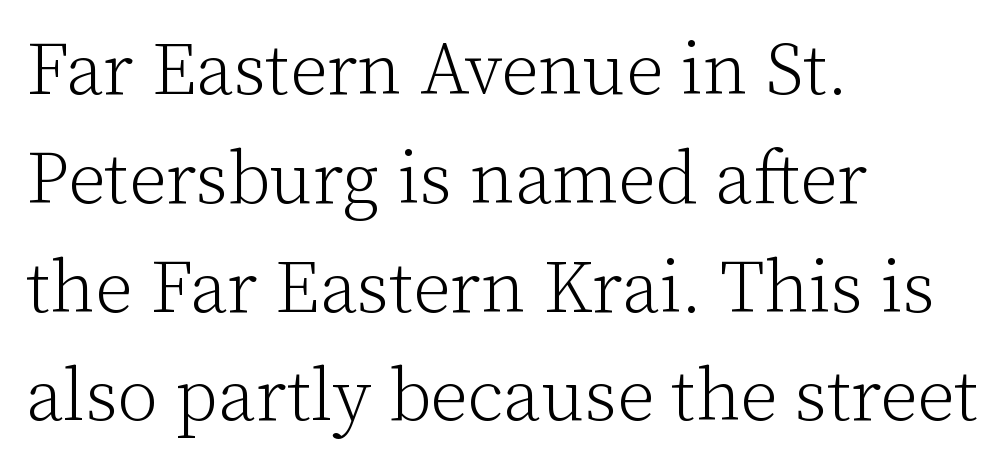
Q: Is the text bold? A: No.
Q: Is the text italic (slanted)? A: No, it is upright.
Q: Is the typeface a serif or a sans-serif typeface? A: Serif.
Q: Is the text underlined? A: No.
Q: How is the paragraph aligned? A: Left-aligned.
Q: Is the spacing between letters normal or unusually wide? A: Normal.
Q: Is the spacing between lines tight, normal or loose? A: Normal.
Q: Width (condensed, normal, or wide)? A: Normal.
Q: Stroke contrast? A: Low.
Q: x-height? A: Medium.
Q: Monospaced? A: No.
